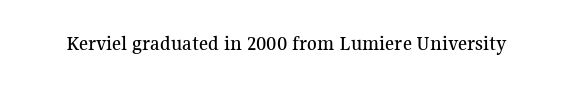
The image shows 22 px text type, upright; set normal letter spacing, not underlined.
